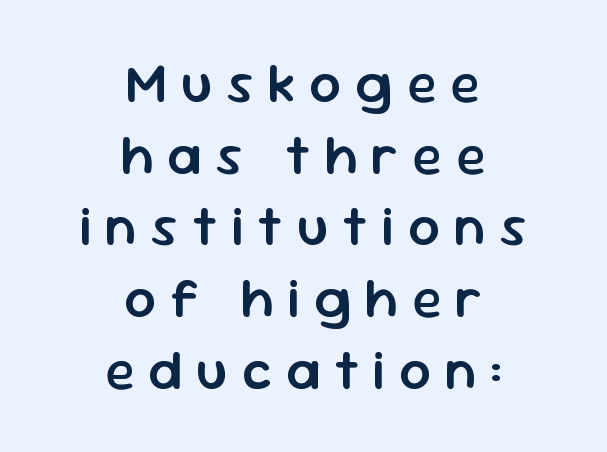
Q: Is the text bold? A: Semi-bold.
Q: Is the text italic (slanted)? A: No, it is upright.
Q: Is the typeface a serif or a sans-serif typeface? A: Sans-serif.
Q: Is the text underlined? A: No.
Q: How is the paragraph aligned? A: Centered.
Q: Is the spacing between letters normal or unusually wide? A: Unusually wide.
Q: Is the spacing between lines tight, normal or loose? A: Normal.
Q: Width (condensed, normal, or wide)? A: Normal.
Q: Stroke contrast? A: Low.
Q: x-height? A: Medium.
Q: Monospaced? A: No.
